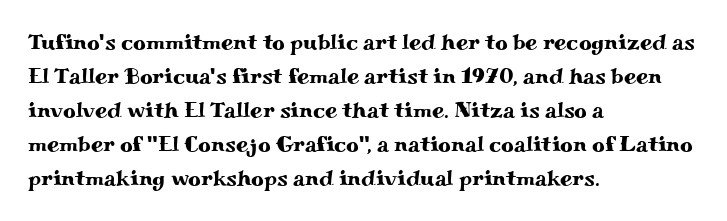
Students, observe: this is what conventionally led text looks like. This sample uses an upright cut, with every glyph sitting square on the baseline. A clean baseline with only descenders dipping below it. Each word holds together tightly as a unit, with standard inter-letter gaps.
